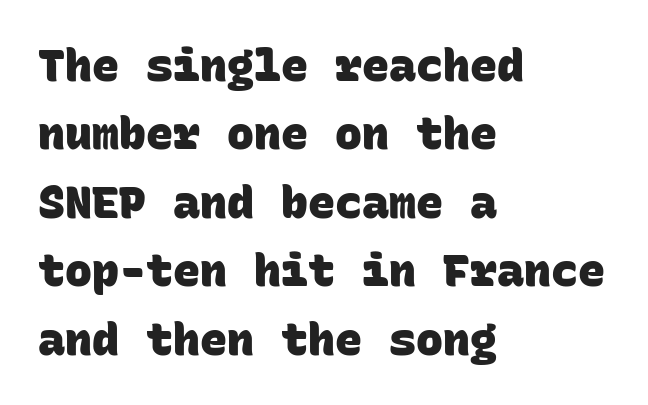
The image shows 45 px heavy sans-serif type, monospaced; set left-aligned, normal line spacing (1.52x), normal letter spacing, not underlined; low stroke contrast and a large x-height.
